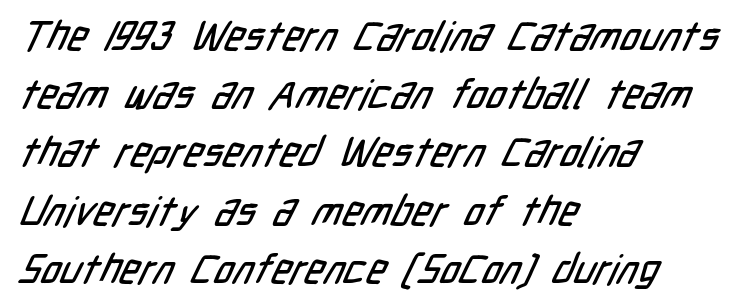
Regarding leading, the lines here are spaced in the standard way. These lines are set flush left with a ragged right edge. The face used here is proportionally spaced, like ordinary book or web type. Tracking value appears to be zero — textbook default spacing. Classification — sans serif.
